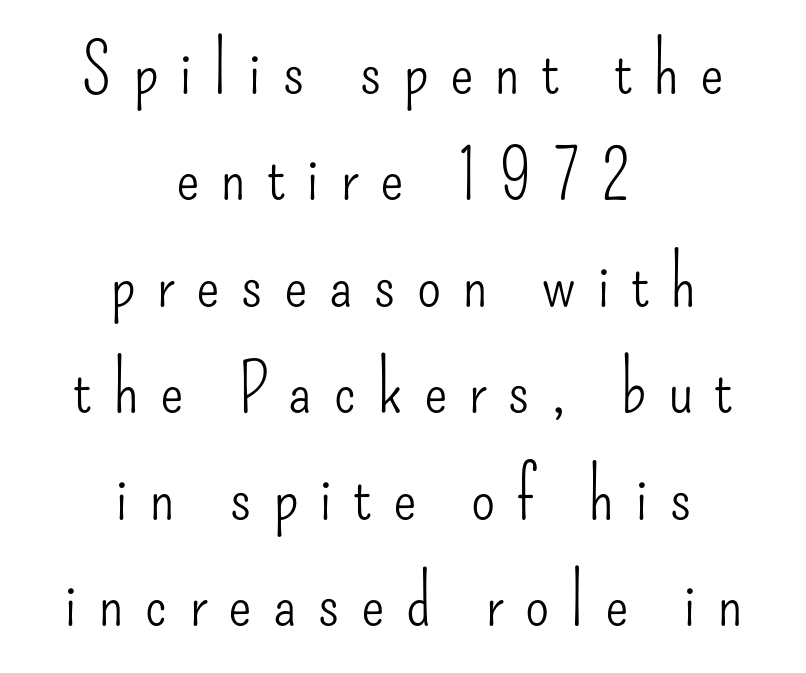
The image shows 70 px light, condensed sans-serif type, upright; set centered, normal line spacing (1.52x), unusually wide letter spacing (+0.3 em), not underlined; low stroke contrast and a small x-height.
